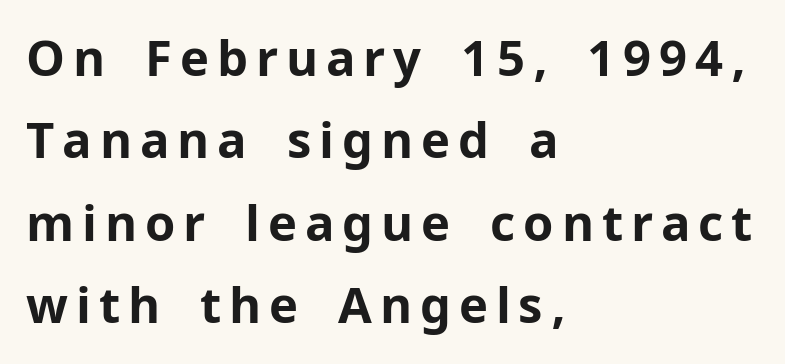
Typeset ragged right — the left edge is the straight one. Here the designer chose a conventional face with non-uniform glyph widths. The space between consecutive lines is moderate. Are there feet on the stems? There aren't — it's a sans.
